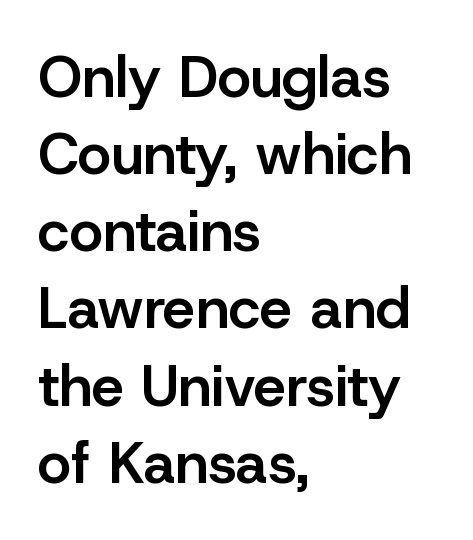
{"serif": "no", "italic": "no", "bold": "semi", "weight": "semibold", "width": "normal", "stroke_contrast": "low", "x_height": "medium", "monospaced": "no", "underline": "no", "align": "left", "line_spacing": "normal", "line_spacing_ratio": 1.33, "letter_spacing": "normal", "letter_spacing_em": 0.0, "glyph_px": 58}
